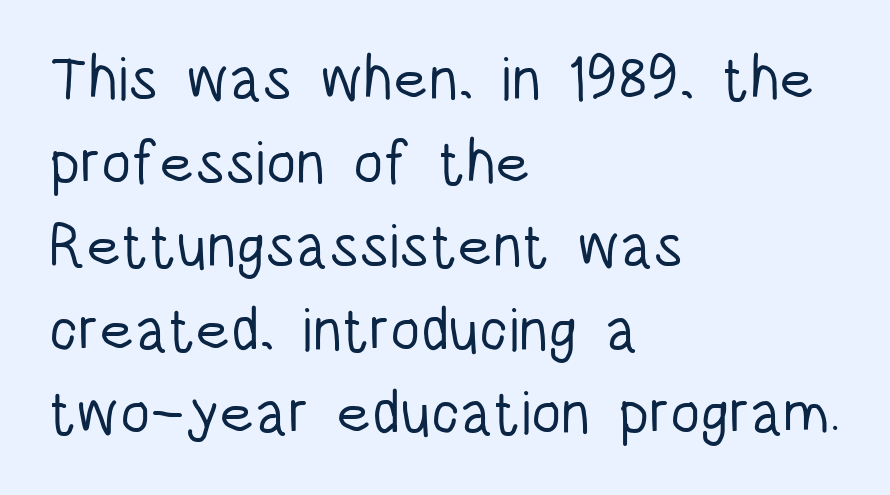
The image shows 61 px light, condensed sans-serif type, upright; set left-aligned, normal line spacing (1.37x), normal letter spacing, not underlined; low stroke contrast and a large x-height.
